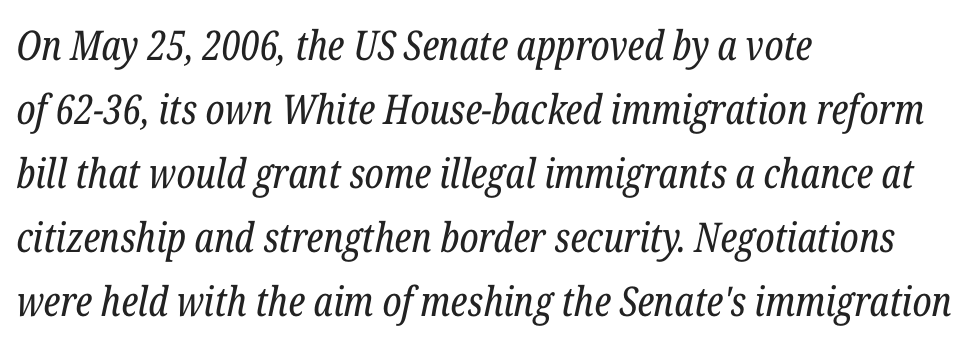
{"serif": "yes", "italic": "yes", "lean": "right", "slant_degrees": 12, "bold": "no", "weight": "regular", "width": "condensed", "stroke_contrast": "low", "x_height": "medium", "monospaced": "no", "underline": "no", "align": "left", "line_spacing": "normal", "line_spacing_ratio": 1.56, "letter_spacing": "normal", "letter_spacing_em": 0.0, "glyph_px": 41}
